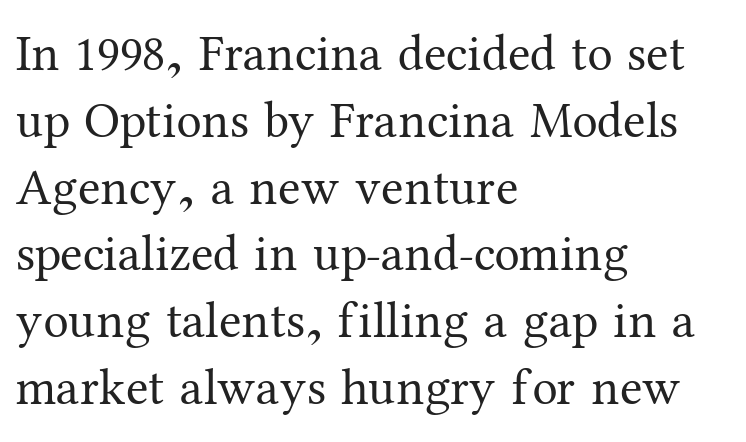
{"serif": "yes", "italic": "no", "bold": "no", "weight": "regular", "width": "normal", "stroke_contrast": "medium", "x_height": "medium", "monospaced": "no", "underline": "no", "align": "left", "line_spacing": "normal", "line_spacing_ratio": 1.31, "letter_spacing": "normal", "letter_spacing_em": 0.0, "glyph_px": 51}
